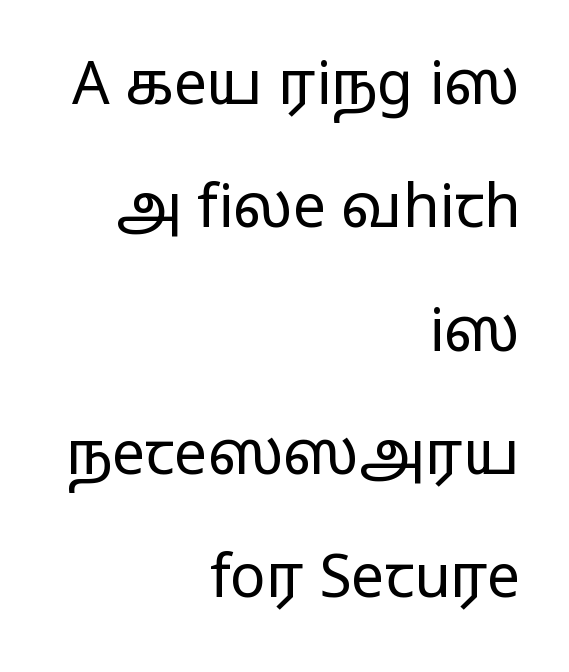
{"serif": "no", "italic": "no", "bold": "no", "weight": "regular", "width": "wide", "stroke_contrast": "low", "x_height": "medium", "monospaced": "no", "underline": "no", "align": "right", "line_spacing": "loose", "line_spacing_ratio": 2.09, "letter_spacing": "normal", "letter_spacing_em": 0.0, "glyph_px": 59}
